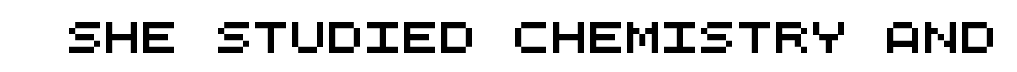
The image shows 31 px wide sans-serif type, monospaced; set normal letter spacing, not underlined; medium stroke contrast and a large x-height.
